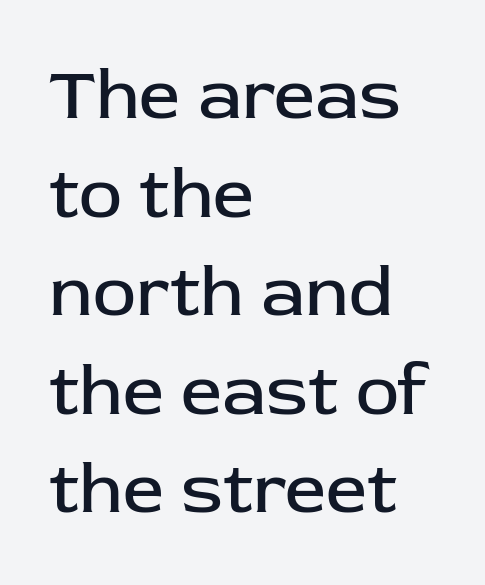
The image shows 73 px regular-weight sans-serif type, upright; set left-aligned, normal line spacing (1.35x), normal letter spacing, not underlined; low stroke contrast and a medium x-height.
